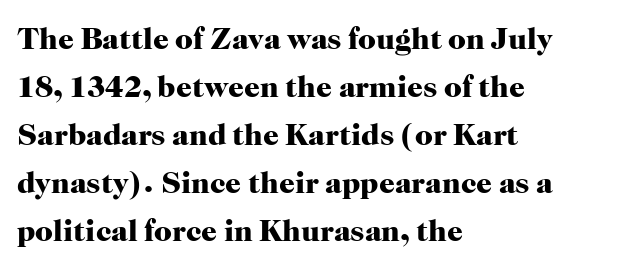
The image shows 31 px heavy serif type, upright; set left-aligned, normal line spacing (1.55x), normal letter spacing, not underlined; high stroke contrast and a medium x-height.
